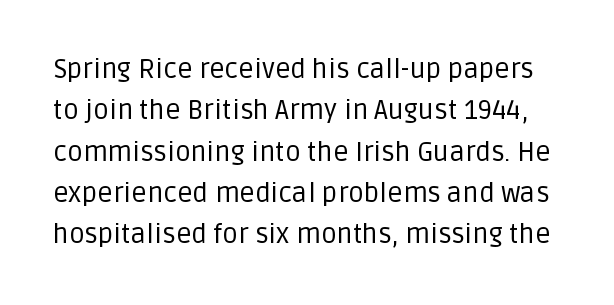
These lines sit exactly where default settings would place them. Rule under the text: the space is simply empty. A typesetter would call this zero additional tracking. Designer's note — italics off, roman on. The cut favours lightness, reaching ordinary text weight at its darkest.
